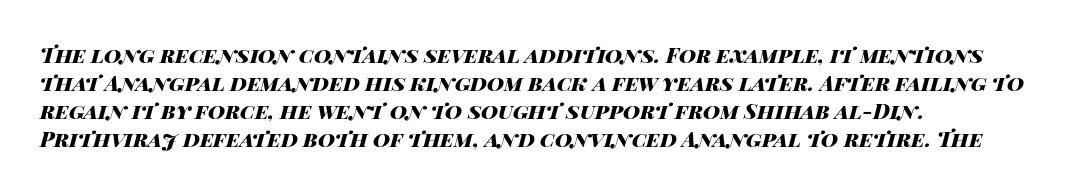
{"italic": "yes", "lean": "right", "slant_degrees": 14, "bold": "yes", "underline": "no", "align": "left", "line_spacing": "normal", "line_spacing_ratio": 1.34, "letter_spacing": "normal", "letter_spacing_em": 0.0, "glyph_px": 21}
